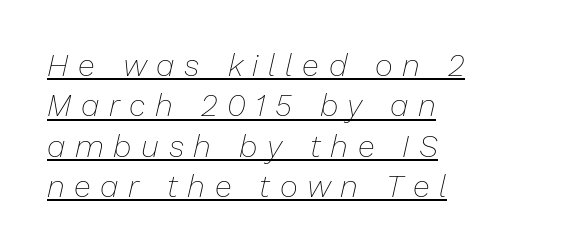
The lettering tilts uniformly, giving the passage an italic look. Glyph-to-glyph distance is far greater than everyday printed text. Horizontal bands of white between lines are of average thickness. Character widths vary here, with narrow letters taking less room than wide ones.
